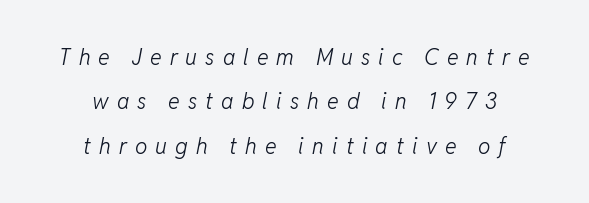
{"italic": "yes", "lean": "right", "slant_degrees": 11, "bold": "no", "underline": "no", "align": "center", "line_spacing": "loose", "line_spacing_ratio": 2.02, "letter_spacing": "wide", "letter_spacing_em": 0.37, "glyph_px": 22}
